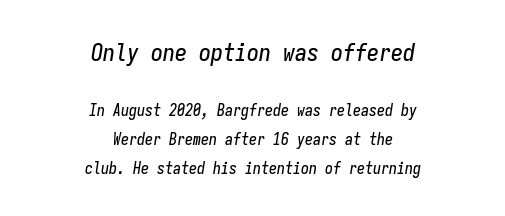
{"italic": "yes", "lean": "right", "slant_degrees": 9, "underline": "no", "align": "center", "line_spacing_ratio": 1.81, "letter_spacing": "normal", "letter_spacing_em": 0.0, "larger_block": "first", "size_ratio": 1.5, "glyph_px": 24}
